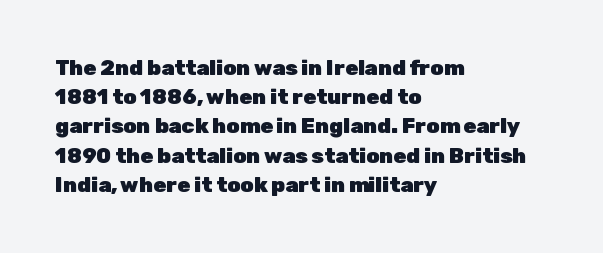
{"italic": "no", "bold": "yes", "underline": "no", "align": "left", "line_spacing": "normal", "line_spacing_ratio": 1.39, "letter_spacing": "normal", "letter_spacing_em": 0.0, "glyph_px": 21}
